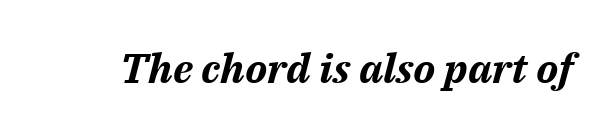
The image shows 41 px bold type, italic (leaning right); set normal letter spacing, not underlined; medium stroke contrast and a medium x-height.
